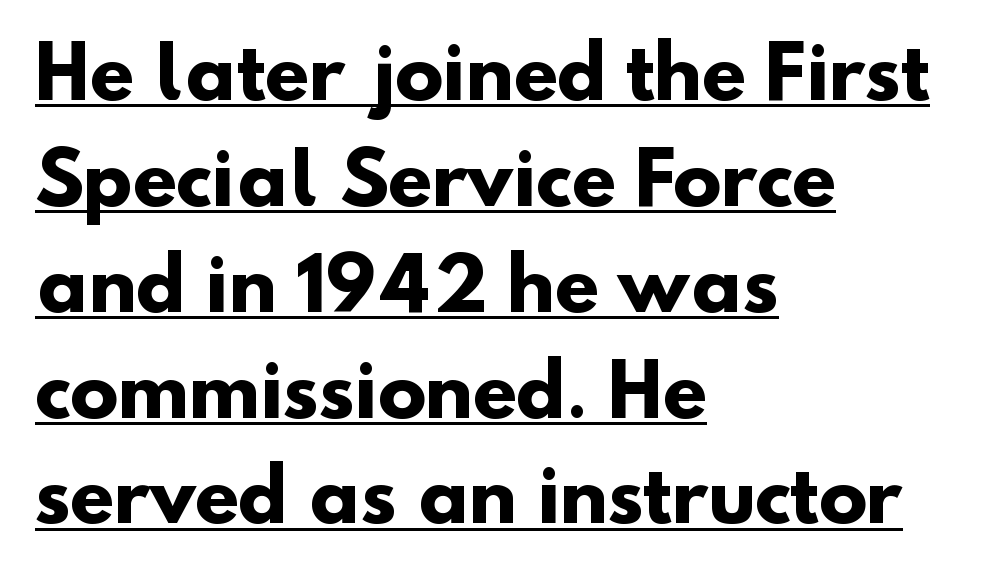
{"serif": "no", "bold": "yes", "weight": "heavy", "width": "normal", "stroke_contrast": "low", "x_height": "small", "monospaced": "no", "underline": "yes", "align": "left", "line_spacing": "normal", "line_spacing_ratio": 1.47, "letter_spacing": "normal", "letter_spacing_em": 0.0, "glyph_px": 72}
